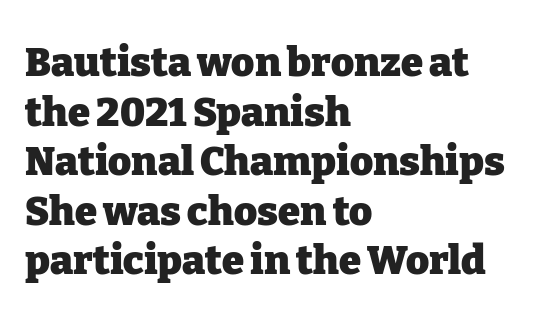
These lines carry a lot of weight — the face is fully bold. Tracking value appears to be zero — textbook default spacing. Check under the words: just untouched page. Rendered with straight, roman letterforms.
